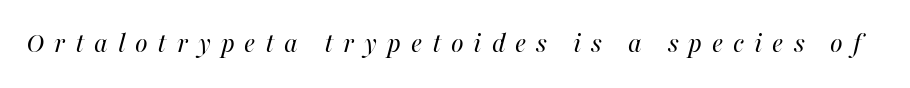
Q: Is the text bold? A: No.
Q: Is the text italic (slanted)? A: Yes, it leans right by about 16 degrees.
Q: Is the text underlined? A: No.
Q: Is the spacing between letters normal or unusually wide? A: Unusually wide.
Q: Width (condensed, normal, or wide)? A: Normal.
Q: Stroke contrast? A: High.
Q: x-height? A: Medium.
Q: Monospaced? A: No.
